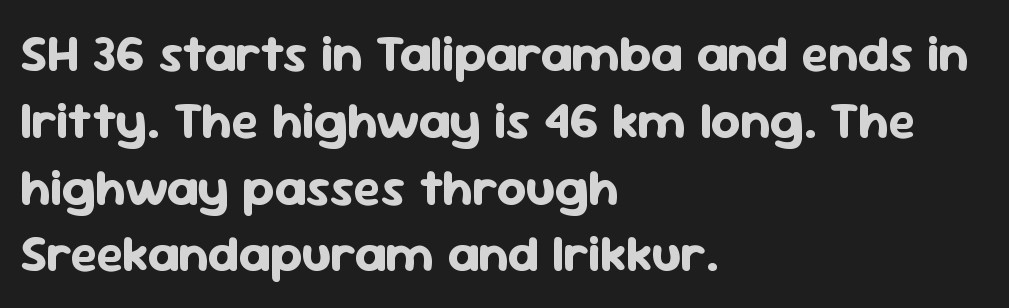
Q: Is the text bold? A: Yes.
Q: Is the text italic (slanted)? A: No, it is upright.
Q: Is the typeface a serif or a sans-serif typeface? A: Sans-serif.
Q: Is the text underlined? A: No.
Q: How is the paragraph aligned? A: Left-aligned.
Q: Is the spacing between letters normal or unusually wide? A: Normal.
Q: Is the spacing between lines tight, normal or loose? A: Normal.
Q: Width (condensed, normal, or wide)? A: Normal.
Q: Stroke contrast? A: Low.
Q: x-height? A: Medium.
Q: Monospaced? A: No.
